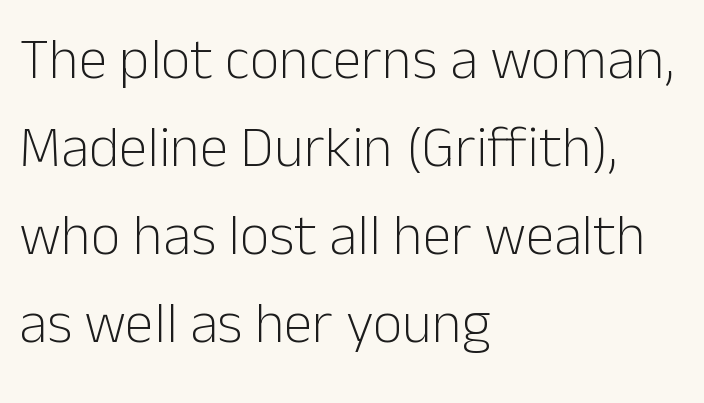
Q: Is the text bold? A: No.
Q: Is the text italic (slanted)? A: No, it is upright.
Q: Is the typeface a serif or a sans-serif typeface? A: Sans-serif.
Q: Is the text underlined? A: No.
Q: How is the paragraph aligned? A: Left-aligned.
Q: Is the spacing between letters normal or unusually wide? A: Normal.
Q: Is the spacing between lines tight, normal or loose? A: Normal.
Q: Width (condensed, normal, or wide)? A: Normal.
Q: Stroke contrast? A: Low.
Q: x-height? A: Medium.
Q: Monospaced? A: No.
